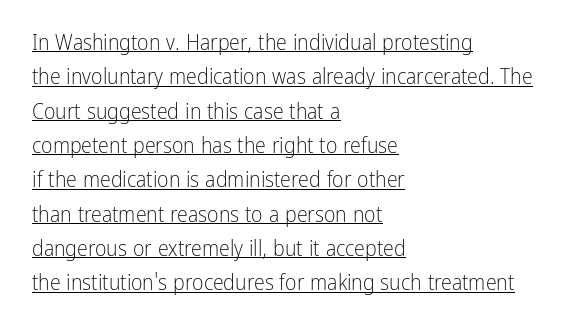
Q: Is the text bold? A: No.
Q: Is the text italic (slanted)? A: No, it is upright.
Q: Is the text underlined? A: Yes.
Q: How is the paragraph aligned? A: Left-aligned.
Q: Is the spacing between letters normal or unusually wide? A: Normal.
Q: Is the spacing between lines tight, normal or loose? A: Normal.
